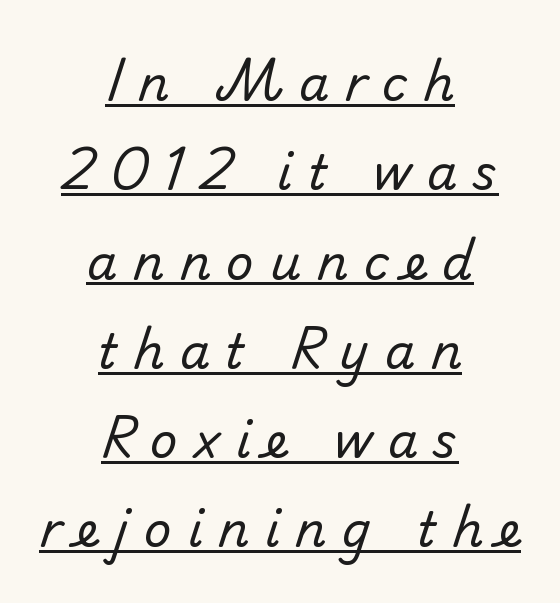
{"serif": "no", "bold": "no", "weight": "regular", "width": "normal", "stroke_contrast": "low", "x_height": "small", "monospaced": "no", "underline": "yes", "align": "center", "line_spacing_ratio": 1.86, "letter_spacing": "wide", "letter_spacing_em": 0.33, "glyph_px": 48}
